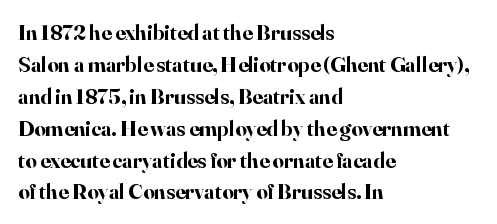
The image shows 22 px bold type, upright; set left-aligned, normal line spacing (1.45x), normal letter spacing, not underlined.
